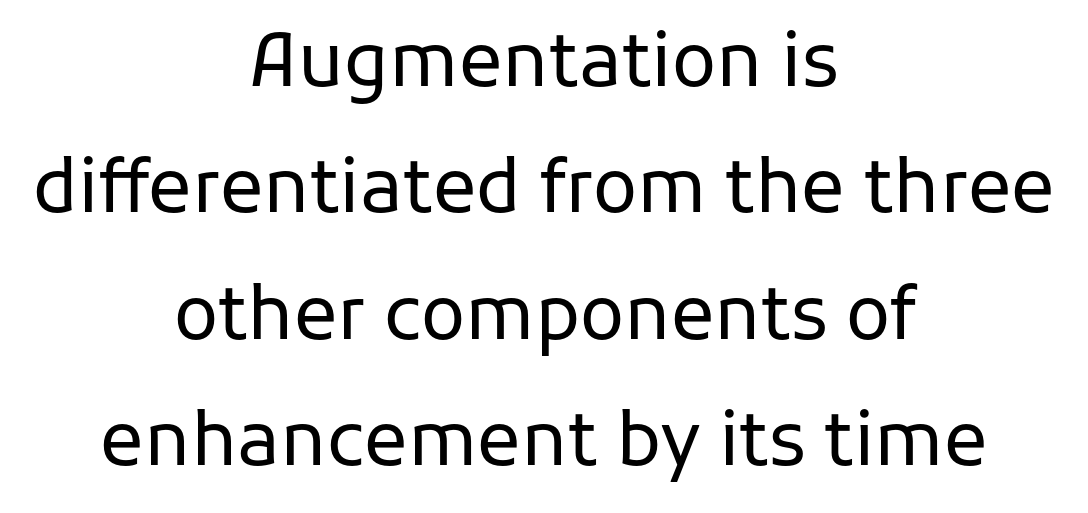
The font family rendered here belongs to the sans-serif group. Rule under the text: the space is simply empty. Stroke mass is kept to a normal reading level or below. Varying glyph widths throughout — classic text-font behaviour.
